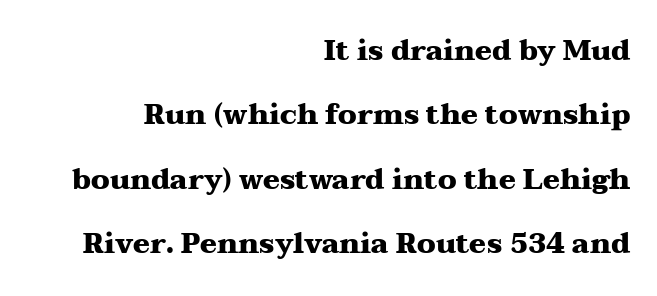
The image shows 28 px heavy, wide serif type, upright; set right-aligned, loose line spacing (2.3x), normal letter spacing, not underlined; medium stroke contrast and a medium x-height.
